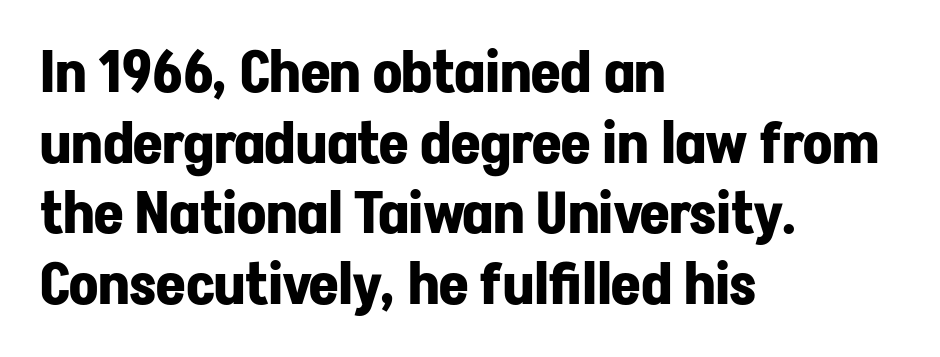
Q: Is the text bold? A: Yes.
Q: Is the text italic (slanted)? A: No, it is upright.
Q: Is the typeface a serif or a sans-serif typeface? A: Sans-serif.
Q: Is the text underlined? A: No.
Q: How is the paragraph aligned? A: Left-aligned.
Q: Is the spacing between letters normal or unusually wide? A: Normal.
Q: Width (condensed, normal, or wide)? A: Normal.
Q: Stroke contrast? A: Low.
Q: x-height? A: Medium.
Q: Monospaced? A: No.
